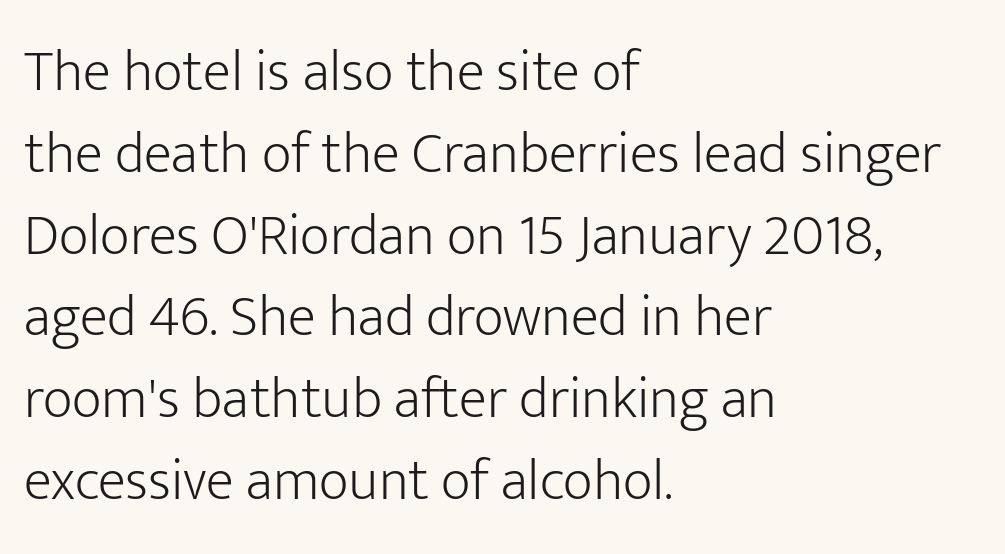
Has an underline been added? It has not. A typesetter would call this proportional, since set widths differ per character. Italic: no, the glyphs are upright roman. The passage shown stacks its lines at a standard gap.
